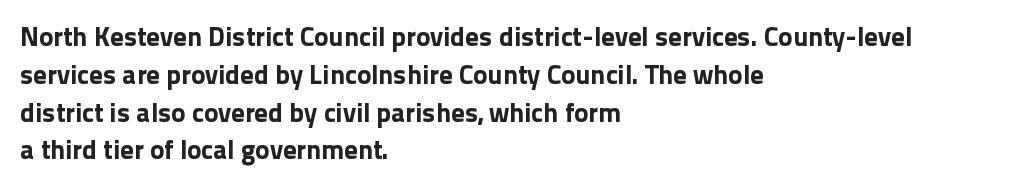
The image shows 27 px bold type, upright; set left-aligned, normal line spacing (1.4x), normal letter spacing, not underlined.
